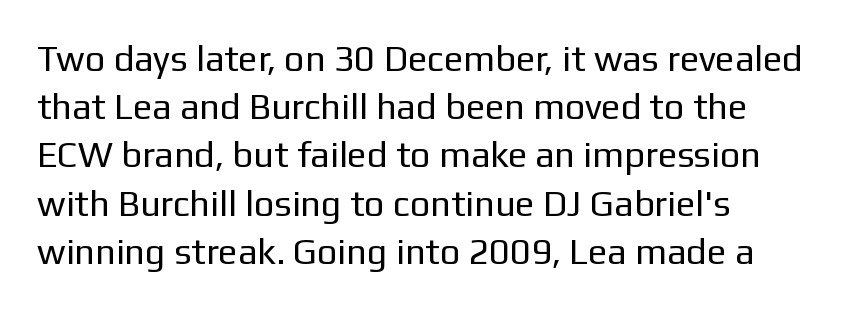
Q: Is the text bold? A: No.
Q: Is the text italic (slanted)? A: No, it is upright.
Q: Is the typeface a serif or a sans-serif typeface? A: Sans-serif.
Q: Is the text underlined? A: No.
Q: How is the paragraph aligned? A: Left-aligned.
Q: Is the spacing between letters normal or unusually wide? A: Normal.
Q: Is the spacing between lines tight, normal or loose? A: Normal.
Q: Width (condensed, normal, or wide)? A: Normal.
Q: Stroke contrast? A: Low.
Q: x-height? A: Medium.
Q: Monospaced? A: No.
